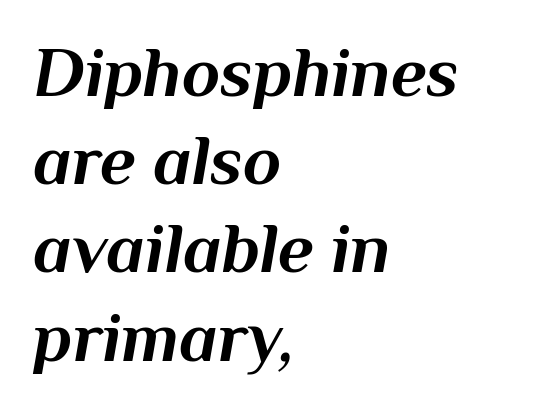
Reading down the column, the eye jumps a familiar distance to each next line. Spacing between characters is what you'd get straight out of the box. Rendered with sloped, italic letterforms. You could not count columns in this text — the font is proportionally spaced. Strong, thick strokes mark this as bold type. The compositor pushed each line to the left boundary.
